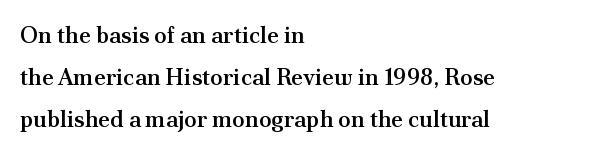
{"italic": "no", "bold": "semi", "underline": "no", "align": "left", "line_spacing_ratio": 1.82, "letter_spacing": "normal", "letter_spacing_em": 0.0, "glyph_px": 23}
